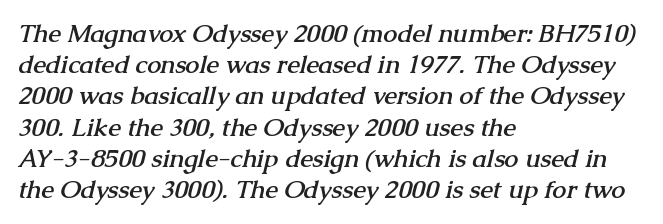
The image shows 25 px bold type; set left-aligned, normal line spacing (1.25x), normal letter spacing, not underlined.
